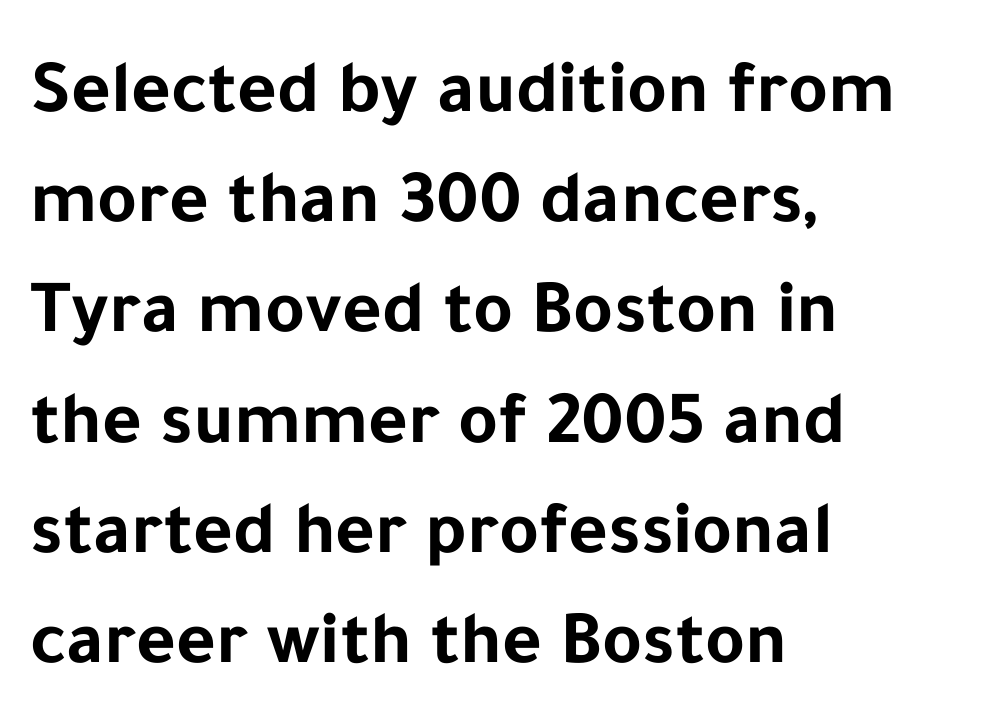
{"serif": "no", "italic": "no", "bold": "yes", "weight": "bold", "width": "normal", "stroke_contrast": "low", "x_height": "medium", "monospaced": "no", "underline": "no", "align": "left", "line_spacing": "normal", "line_spacing_ratio": 1.45, "letter_spacing": "normal", "letter_spacing_em": 0.0, "glyph_px": 76}
